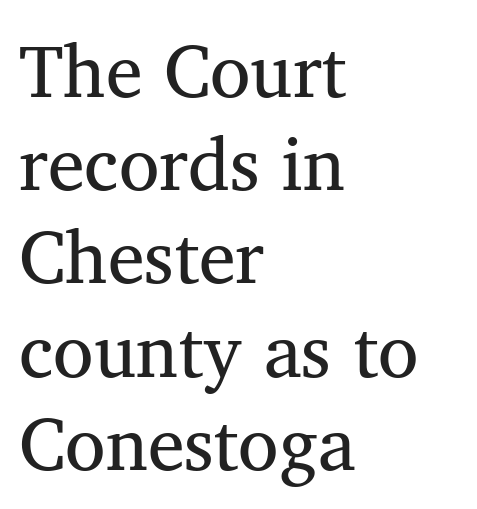
Q: Is the text bold? A: No.
Q: Is the text italic (slanted)? A: No, it is upright.
Q: Is the typeface a serif or a sans-serif typeface? A: Serif.
Q: Is the text underlined? A: No.
Q: How is the paragraph aligned? A: Left-aligned.
Q: Is the spacing between letters normal or unusually wide? A: Normal.
Q: Is the spacing between lines tight, normal or loose? A: Normal.
Q: Width (condensed, normal, or wide)? A: Normal.
Q: Stroke contrast? A: Medium.
Q: x-height? A: Medium.
Q: Monospaced? A: No.
